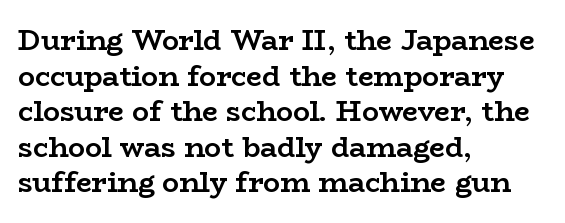
This sample has the flowing, uneven cadence of proportional lettering. Tracking value appears to be zero — textbook default spacing. The characters look thick and weighty, a clear bold. The foot of each line stays bare and open. The lettering stays uniformly vertical, giving the passage a roman look. What kind of face is this? One with serifs.
